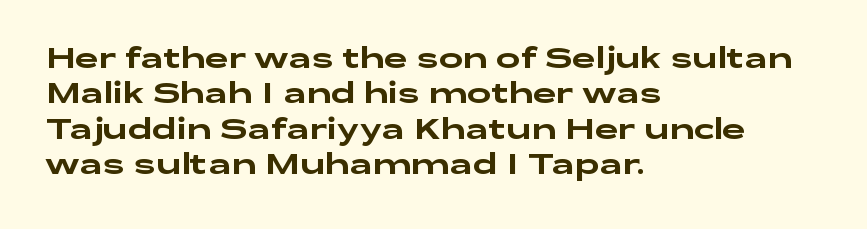
The image shows 29 px wide sans-serif type, upright; set left-aligned, line spacing 1.22x, normal letter spacing, not underlined; low stroke contrast and a medium x-height.
